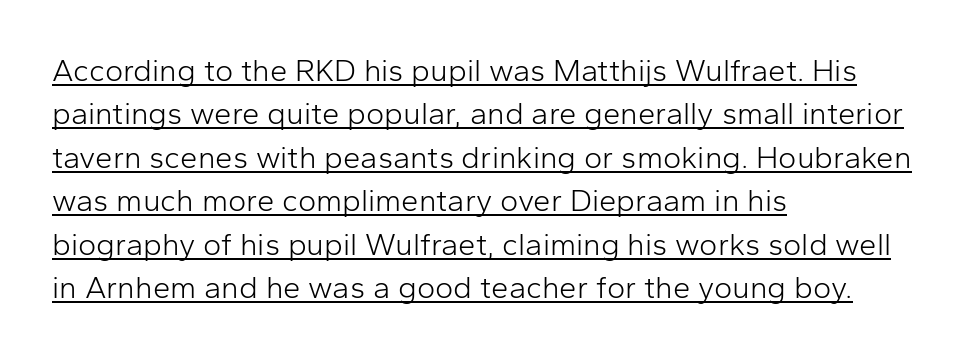
This rendering uses left alignment, leaving the right contour irregular. This is underlined copy, the kind a proofreader might mark for attention. No heavy texture on the line: the type isn't bold. The characters display no serif detailing; their extremities are plain.
